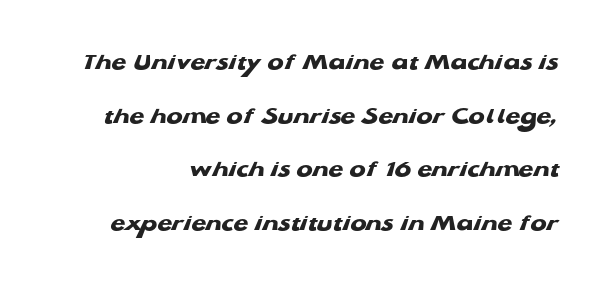
Q: Is the text bold? A: Yes.
Q: Is the text underlined? A: No.
Q: How is the paragraph aligned? A: Right-aligned.
Q: Is the spacing between letters normal or unusually wide? A: Normal.
Q: Is the spacing between lines tight, normal or loose? A: Loose.
